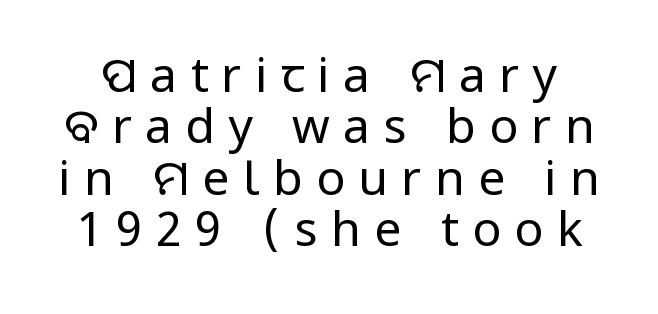
Regarding serifs, this sample does without them. The baseline area is clear. Here the glyphs are tracked loosely, breaking word shapes into spaced letters. You can tell it's not italic because the verticals are truly vertical.
